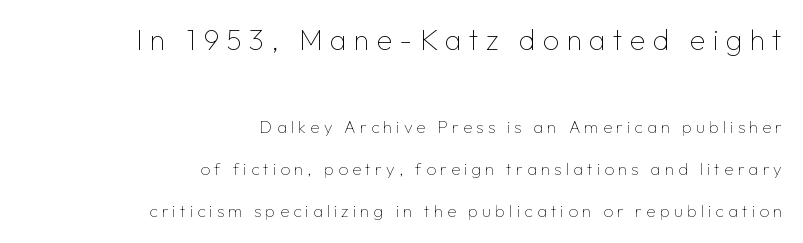
The image shows 29 px thin sans-serif type, upright; set right-aligned, loose line spacing (2.47x), unusually wide letter spacing (+0.24 em), not underlined; the first (top) block is 1.71x larger; low stroke contrast and a medium x-height.
